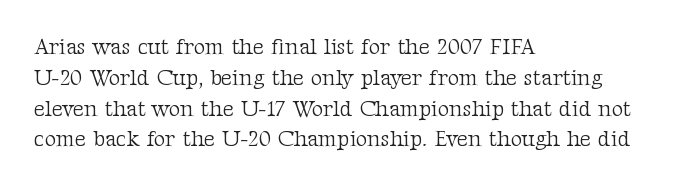
Summary of vertical rhythm: regular, with standard interline spacing. Short note: letters normally spaced. The font's upright variant was chosen for this text. Casual observation: everything's shoved over to the left.
